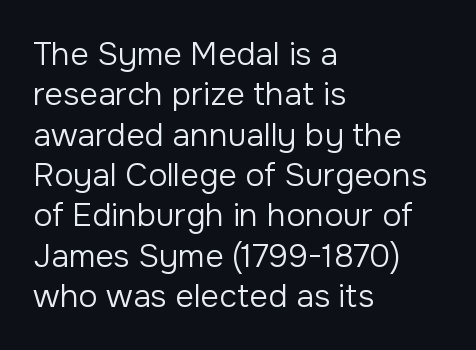
This is the regular roman posture of the typeface. Leading matches the norm, producing a regular column. Caption: multi-line text, flush left, ragged right. A typesetter would call this proportional, since set widths differ per character. Heaviness? Minimal to ordinary, like unemphasized prose.
